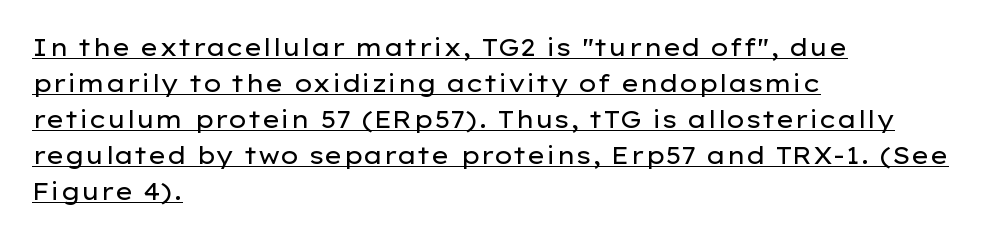
What stands out about the letter spacing? Nothing — it is the standard amount. Every word sits above its own underline. Weight: in the light-to-regular range. Every stem runs plumb, perpendicular to the baseline. Horizontal alignment here is leftward, the default for most running prose.
